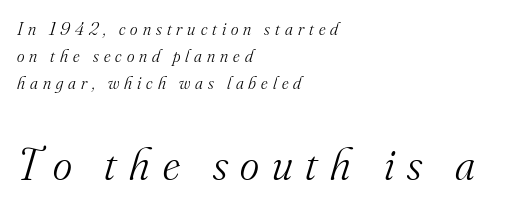
Words float on clear page, feet unadorned. The font is comparable to plain body text, perhaps lighter. This sample uses an oblique cut, with every glyph tilted off the vertical. Does the type have serifs? Yes, each stem ends in a small foot. The face used here appears at its bigger size in the lower chunk.
